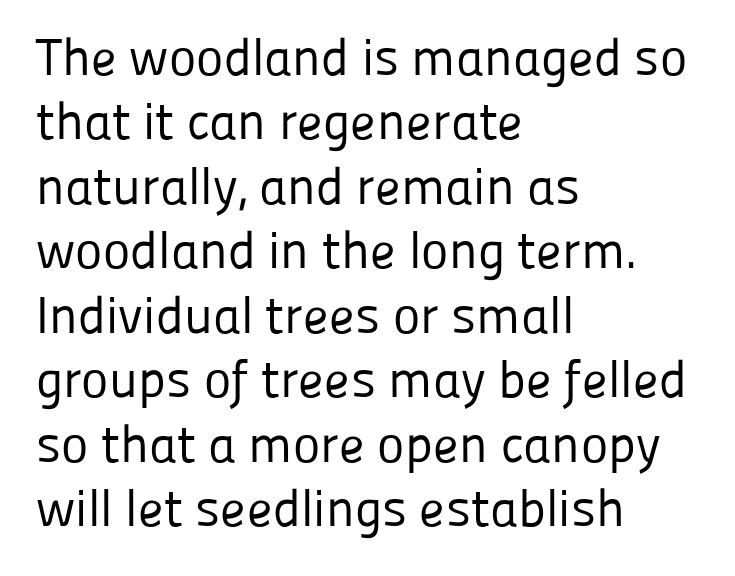
Q: Is the text bold? A: No.
Q: Is the text italic (slanted)? A: No, it is upright.
Q: Is the typeface a serif or a sans-serif typeface? A: Sans-serif.
Q: Is the text underlined? A: No.
Q: How is the paragraph aligned? A: Left-aligned.
Q: Is the spacing between letters normal or unusually wide? A: Normal.
Q: Width (condensed, normal, or wide)? A: Normal.
Q: Stroke contrast? A: Low.
Q: x-height? A: Medium.
Q: Monospaced? A: No.
